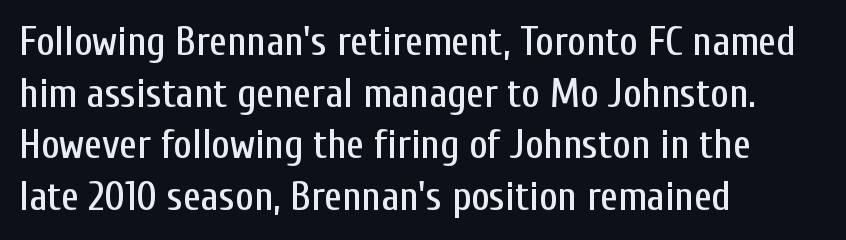
The image shows 40 px condensed sans-serif type, upright; set left-aligned, normal line spacing (1.29x), normal letter spacing, not underlined; low stroke contrast and a medium x-height.
